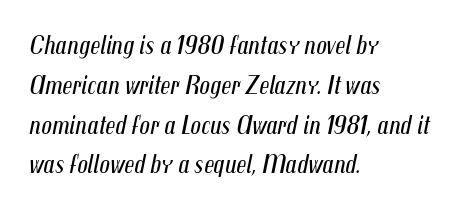
Left-aligned paragraph, ragged on the right. The rendering keeps characters at their native spacing. The font's italic variant was chosen for this text. The block of text has a typical density, with ordinary space between rows.
